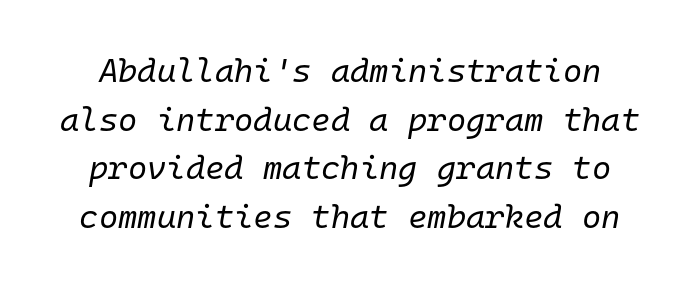
Bare-footed words on every line. Notice how descenders clear the ascenders below comfortably — that's standard leading. Looking at the ascenders, they clearly lean. Counters stay open thanks to moderate or lighter strokes.
